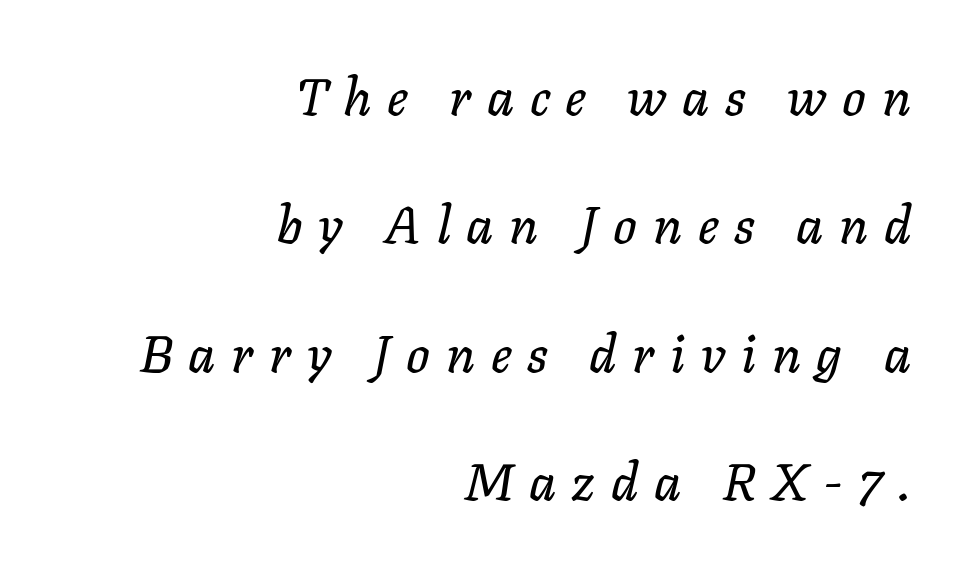
Q: Is the text italic (slanted)? A: Yes, it leans right by about 11 degrees.
Q: Is the text underlined? A: No.
Q: How is the paragraph aligned? A: Right-aligned.
Q: Is the spacing between letters normal or unusually wide? A: Unusually wide.
Q: Is the spacing between lines tight, normal or loose? A: Loose.
Q: Width (condensed, normal, or wide)? A: Normal.
Q: Stroke contrast? A: Low.
Q: x-height? A: Medium.
Q: Monospaced? A: No.
